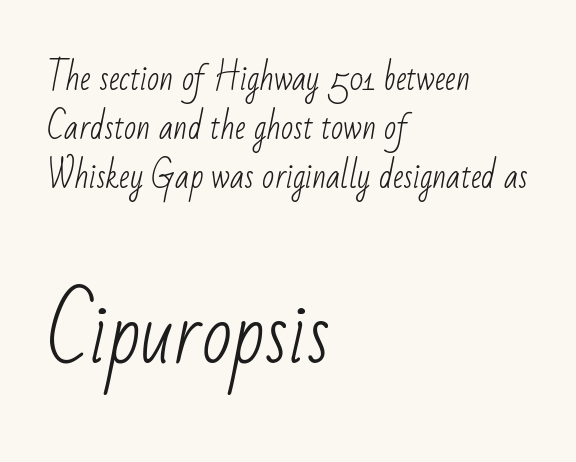
{"serif": "no", "bold": "no", "weight": "light", "width": "condensed", "stroke_contrast": "low", "x_height": "small", "monospaced": "no", "underline": "no", "align": "left", "line_spacing": "normal", "line_spacing_ratio": 1.53, "letter_spacing": "normal", "letter_spacing_em": 0.0, "larger_block": "second", "size_ratio": 2.47, "glyph_px": 79}
